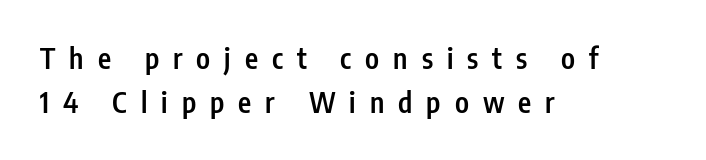
Q: Is the text bold? A: Semi-bold.
Q: Is the text italic (slanted)? A: No, it is upright.
Q: Is the typeface a serif or a sans-serif typeface? A: Sans-serif.
Q: Is the text underlined? A: No.
Q: How is the paragraph aligned? A: Left-aligned.
Q: Is the spacing between letters normal or unusually wide? A: Unusually wide.
Q: Is the spacing between lines tight, normal or loose? A: Normal.
Q: Width (condensed, normal, or wide)? A: Condensed.
Q: Stroke contrast? A: Low.
Q: x-height? A: Medium.
Q: Monospaced? A: No.
